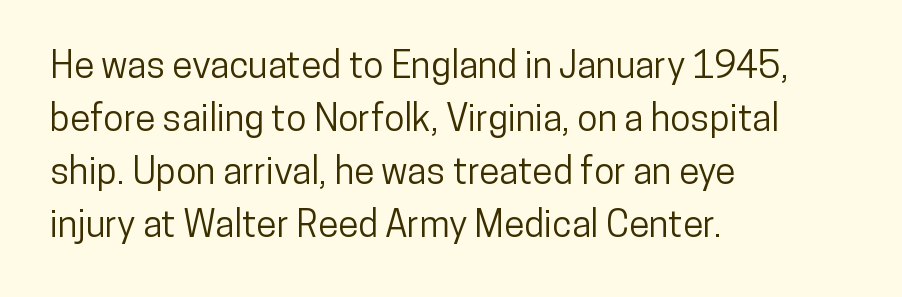
Q: Is the text italic (slanted)? A: No, it is upright.
Q: Is the typeface a serif or a sans-serif typeface? A: Sans-serif.
Q: Is the text underlined? A: No.
Q: How is the paragraph aligned? A: Left-aligned.
Q: Is the spacing between letters normal or unusually wide? A: Normal.
Q: Is the spacing between lines tight, normal or loose? A: Normal.
Q: Width (condensed, normal, or wide)? A: Condensed.
Q: Stroke contrast? A: Low.
Q: x-height? A: Medium.
Q: Monospaced? A: No.
